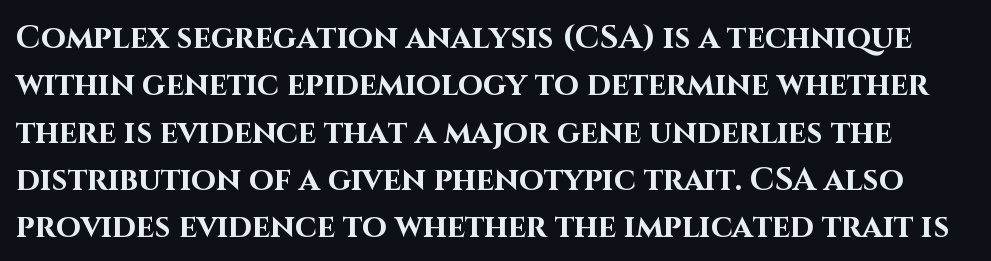
Q: Is the text bold? A: Yes.
Q: Is the text italic (slanted)? A: No, it is upright.
Q: Is the typeface a serif or a sans-serif typeface? A: Sans-serif.
Q: Is the text underlined? A: No.
Q: Is the spacing between letters normal or unusually wide? A: Normal.
Q: Is the spacing between lines tight, normal or loose? A: Normal.
Q: Width (condensed, normal, or wide)? A: Normal.
Q: Stroke contrast? A: High.
Q: x-height? A: Large.
Q: Monospaced? A: No.
